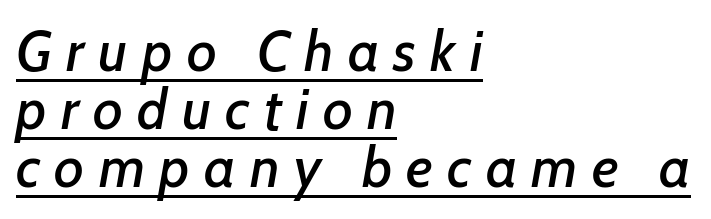
The image shows 57 px text type, italic (leaning right); set left-aligned, tight line spacing (1.02x), unusually wide letter spacing (+0.25 em), underlined; low stroke contrast and a medium x-height.
